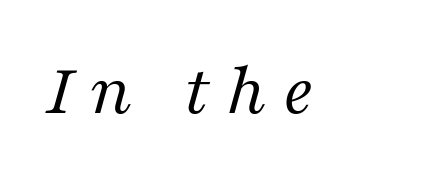
{"serif": "yes", "italic": "yes", "lean": "right", "slant_degrees": 16, "bold": "no", "weight": "regular", "width": "normal", "stroke_contrast": "medium", "x_height": "medium", "monospaced": "no", "underline": "no", "letter_spacing": "wide", "letter_spacing_em": 0.23, "glyph_px": 75}
